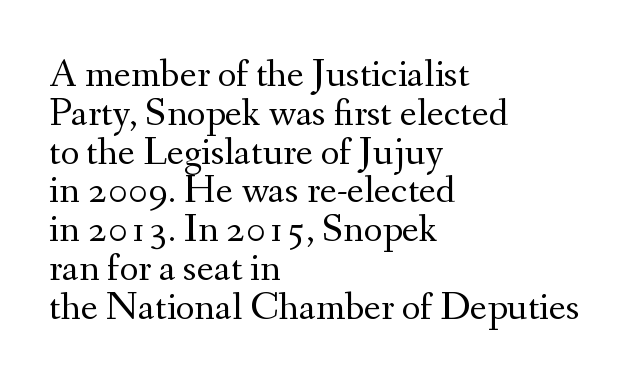
The font family rendered here belongs to the serif group. Layout note: lines flush left. These lines are rendered in a variable-pitch font. The zone under the glyphs is completely vacant. These lines were composed using upright roman letters.
